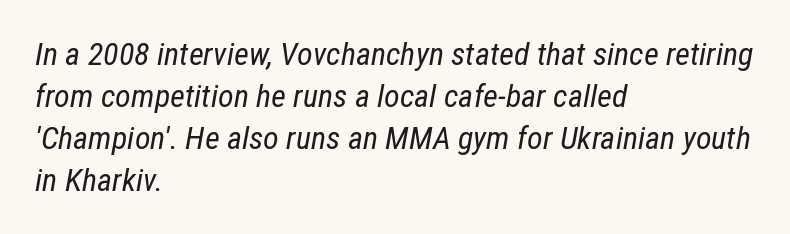
{"italic": "yes", "lean": "right", "slant_degrees": 12, "bold": "no", "weight": "regular", "width": "condensed", "stroke_contrast": "low", "x_height": "medium", "monospaced": "no", "underline": "no", "align": "left", "line_spacing": "normal", "line_spacing_ratio": 1.31, "letter_spacing": "normal", "letter_spacing_em": 0.0, "glyph_px": 32}
